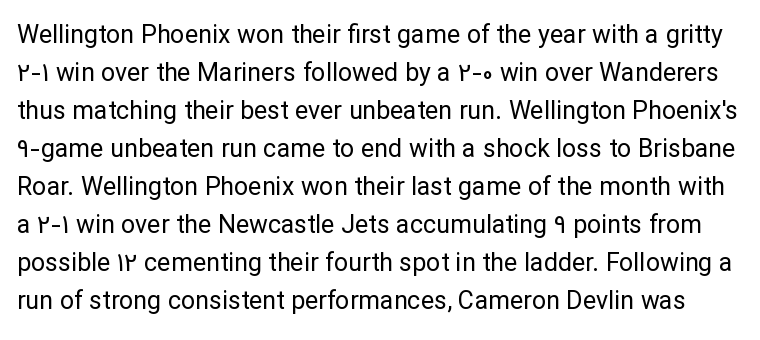
Q: Is the text bold? A: No.
Q: Is the text italic (slanted)? A: No, it is upright.
Q: Is the text underlined? A: No.
Q: Is the spacing between letters normal or unusually wide? A: Normal.
Q: Is the spacing between lines tight, normal or loose? A: Normal.
